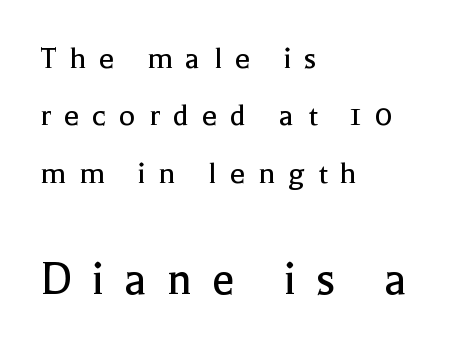
{"serif": "yes", "italic": "no", "bold": "no", "weight": "regular", "width": "normal", "x_height": "medium", "monospaced": "no", "underline": "no", "align": "left", "line_spacing": "normal", "line_spacing_ratio": 1.69, "letter_spacing": "wide", "letter_spacing_em": 0.38, "larger_block": "second", "size_ratio": 1.5, "glyph_px": 51}
